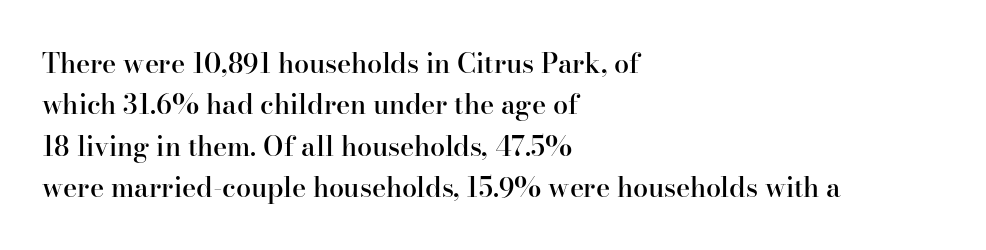
{"italic": "no", "bold": "semi", "underline": "no", "align": "left", "line_spacing": "normal", "line_spacing_ratio": 1.53, "letter_spacing": "normal", "letter_spacing_em": 0.0, "glyph_px": 27}
